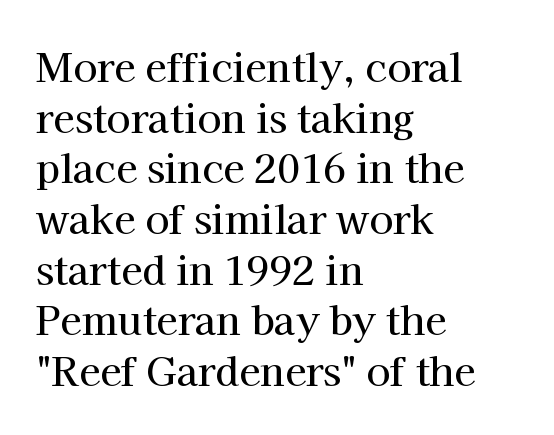
Q: Is the text italic (slanted)? A: No, it is upright.
Q: Is the typeface a serif or a sans-serif typeface? A: Serif.
Q: Is the text underlined? A: No.
Q: How is the paragraph aligned? A: Left-aligned.
Q: Is the spacing between letters normal or unusually wide? A: Normal.
Q: Is the spacing between lines tight, normal or loose? A: Normal.
Q: Width (condensed, normal, or wide)? A: Normal.
Q: Stroke contrast? A: High.
Q: x-height? A: Medium.
Q: Monospaced? A: No.
